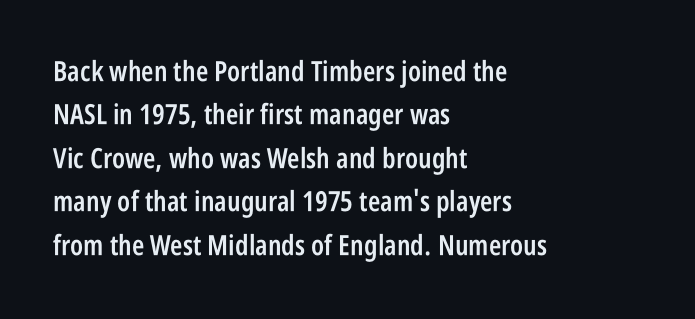
The image shows 28 px semibold, condensed sans-serif type, upright; set left-aligned, normal line spacing (1.55x), normal letter spacing, not underlined; low stroke contrast and a large x-height.
